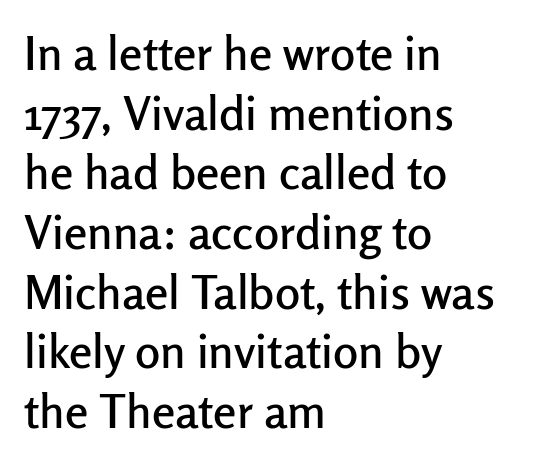
Q: Is the text italic (slanted)? A: No, it is upright.
Q: Is the typeface a serif or a sans-serif typeface? A: Sans-serif.
Q: Is the text underlined? A: No.
Q: How is the paragraph aligned? A: Left-aligned.
Q: Is the spacing between letters normal or unusually wide? A: Normal.
Q: Is the spacing between lines tight, normal or loose? A: Normal.
Q: Width (condensed, normal, or wide)? A: Normal.
Q: Stroke contrast? A: Low.
Q: x-height? A: Medium.
Q: Monospaced? A: No.
